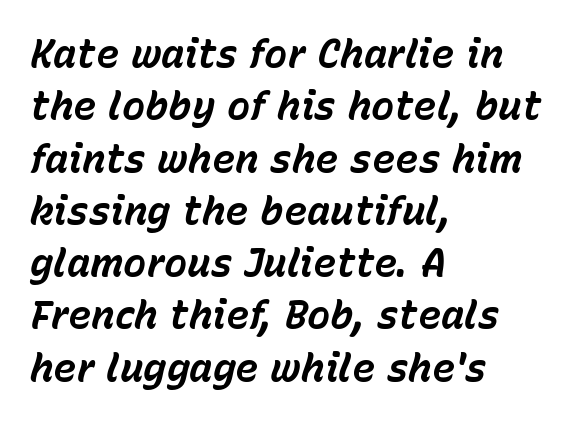
The vertical gap from one line to the next is medium. Leftover space on each line is placed entirely after the last word. The gaps between neighbouring characters are ordinary and unremarkable. Does the lettering tilt? It does — this is italic. Just letters on the line, the space beneath them empty. The rendering uses natural spacing where letterforms have individual widths.
